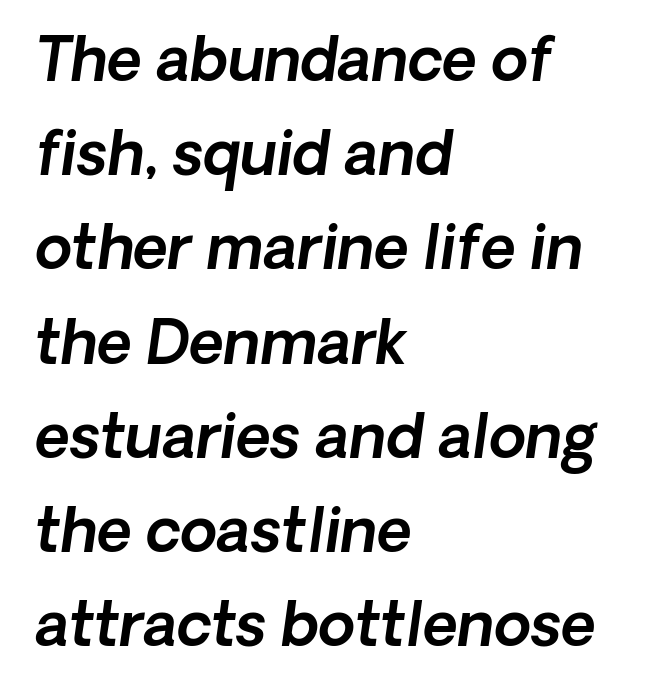
{"italic": "yes", "lean": "right", "slant_degrees": 8, "width": "normal", "x_height": "medium", "monospaced": "no", "underline": "no", "align": "left", "line_spacing": "normal", "line_spacing_ratio": 1.57, "letter_spacing": "normal", "letter_spacing_em": 0.0, "glyph_px": 60}
